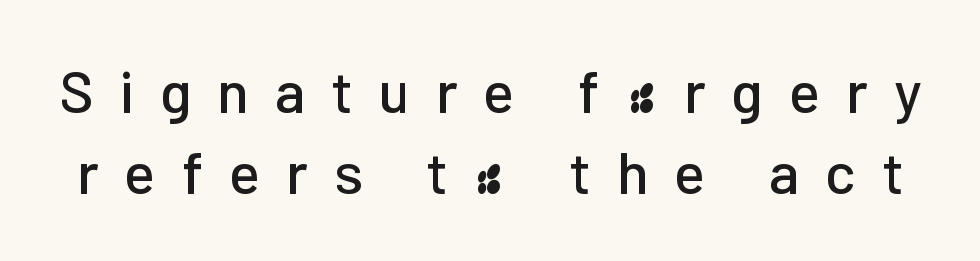
{"serif": "no", "italic": "no", "width": "normal", "stroke_contrast": "low", "x_height": "medium", "monospaced": "no", "underline": "no", "line_spacing": "normal", "line_spacing_ratio": 1.39, "letter_spacing": "wide", "letter_spacing_em": 0.45, "glyph_px": 58}
